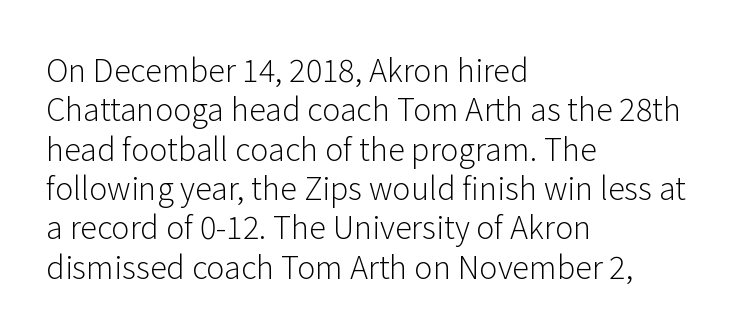
Q: Is the text bold? A: No.
Q: Is the text italic (slanted)? A: No, it is upright.
Q: Is the typeface a serif or a sans-serif typeface? A: Sans-serif.
Q: Is the text underlined? A: No.
Q: How is the paragraph aligned? A: Left-aligned.
Q: Is the spacing between letters normal or unusually wide? A: Normal.
Q: Is the spacing between lines tight, normal or loose? A: Normal.
Q: Width (condensed, normal, or wide)? A: Normal.
Q: Stroke contrast? A: Low.
Q: x-height? A: Medium.
Q: Monospaced? A: No.
